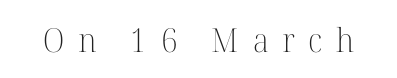
Q: Is the text bold? A: No.
Q: Is the text italic (slanted)? A: No, it is upright.
Q: Is the typeface a serif or a sans-serif typeface? A: Serif.
Q: Is the text underlined? A: No.
Q: Is the spacing between letters normal or unusually wide? A: Unusually wide.
Q: Width (condensed, normal, or wide)? A: Normal.
Q: Stroke contrast? A: High.
Q: x-height? A: Medium.
Q: Monospaced? A: No.
